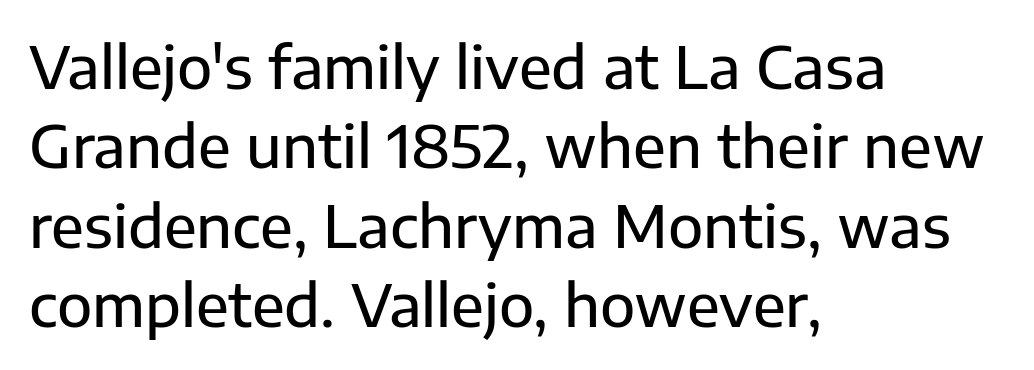
Q: Is the text italic (slanted)? A: No, it is upright.
Q: Is the typeface a serif or a sans-serif typeface? A: Sans-serif.
Q: Is the text underlined? A: No.
Q: How is the paragraph aligned? A: Left-aligned.
Q: Is the spacing between letters normal or unusually wide? A: Normal.
Q: Is the spacing between lines tight, normal or loose? A: Normal.
Q: Width (condensed, normal, or wide)? A: Normal.
Q: Stroke contrast? A: Low.
Q: x-height? A: Medium.
Q: Monospaced? A: No.
